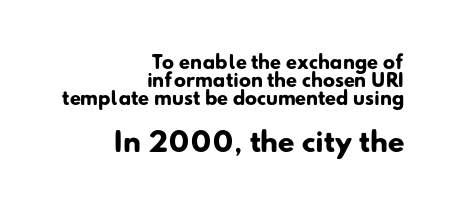
The type is set solid horizontally, with unmodified tracking. The lower block of text is set noticeably larger than the block above it. Summary of vertical rhythm: compact, with narrow interline spacing. Students, this is bold: see how much ink each stroke carries.
